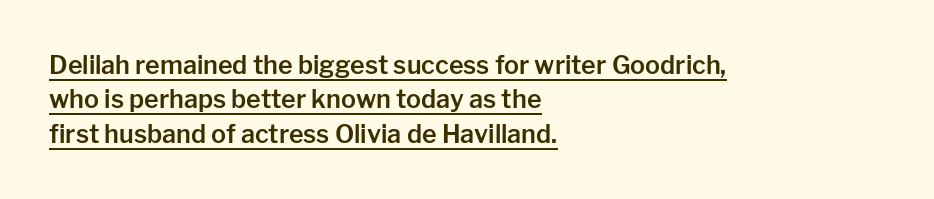
Tracking here is standard; glyphs follow each other at the usual distance. A baseline rule has been typeset under these characters. This rendering uses left alignment, leaving the right contour irregular. Every character sits straight up, as roman type does.
